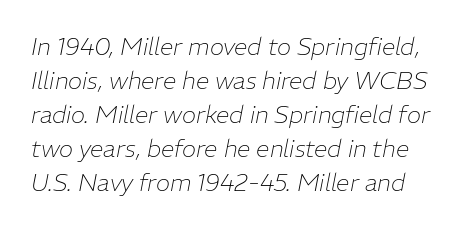
Q: Is the text bold? A: No.
Q: Is the text italic (slanted)? A: Yes, it leans right by about 11 degrees.
Q: Is the text underlined? A: No.
Q: Is the spacing between letters normal or unusually wide? A: Normal.
Q: Is the spacing between lines tight, normal or loose? A: Normal.
